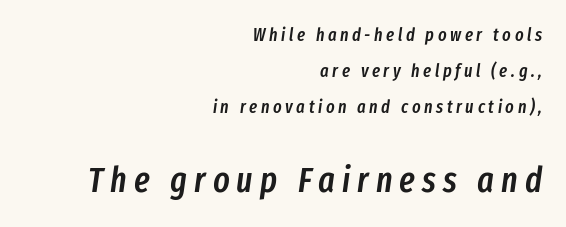
Q: Is the text bold? A: Semi-bold.
Q: Is the text italic (slanted)? A: Yes, it leans right by about 8 degrees.
Q: Is the text underlined? A: No.
Q: How is the paragraph aligned? A: Right-aligned.
Q: Is the spacing between letters normal or unusually wide? A: Unusually wide.
Q: Is the spacing between lines tight, normal or loose? A: Loose.
Q: Which block of text is set in a larger size, the first (top) or the second (bottom)? A: The second (bottom) one.
Q: Width (condensed, normal, or wide)? A: Condensed.
Q: Stroke contrast? A: Low.
Q: x-height? A: Medium.
Q: Monospaced? A: No.
